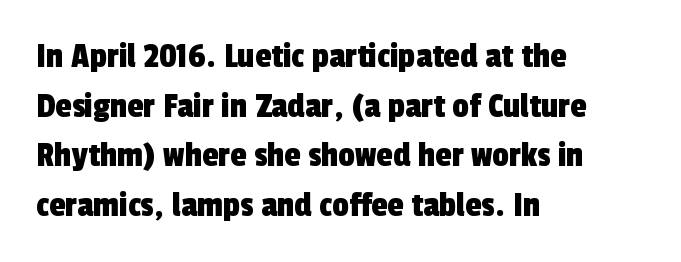
{"serif": "no", "width": "condensed", "x_height": "medium", "monospaced": "no", "underline": "no", "align": "left", "line_spacing": "normal", "line_spacing_ratio": 1.34, "letter_spacing": "normal", "letter_spacing_em": 0.0, "glyph_px": 37}
